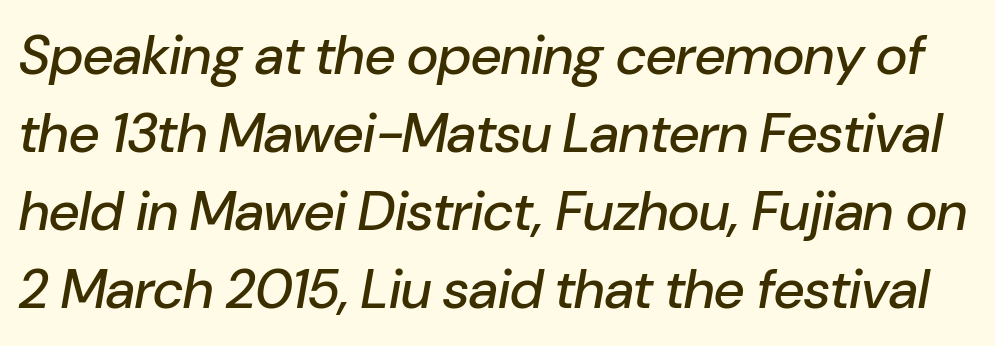
Glyph-to-glyph distance matches everyday printed text. Is this a fixed-width face? No — the glyphs have proportional, varying widths. Whoever set this chose a conventional vertical rhythm. Check the space under the baseline: it is left empty.
